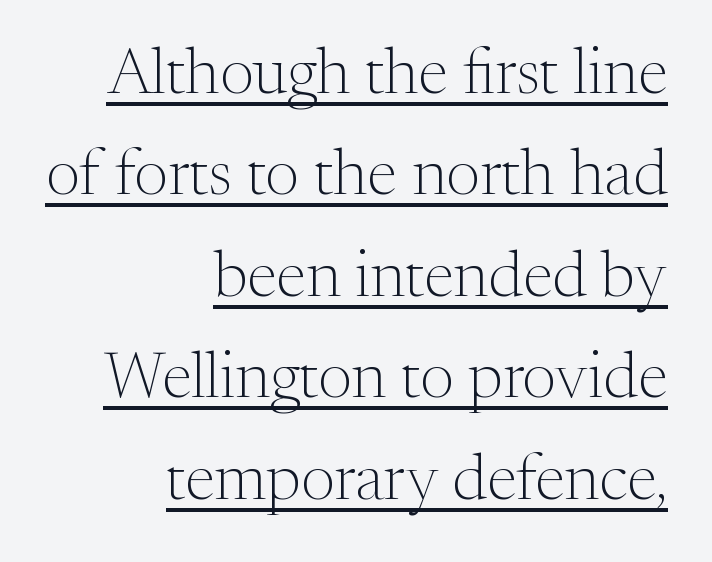
The image shows 65 px light serif type, upright; set right-aligned, normal line spacing (1.56x), normal letter spacing, underlined; medium stroke contrast and a medium x-height.
